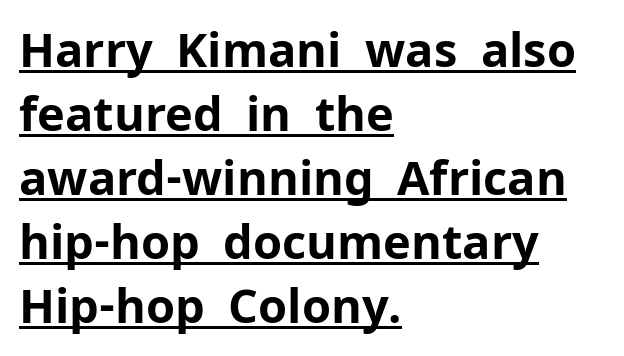
{"serif": "no", "italic": "no", "bold": "yes", "weight": "bold", "width": "normal", "stroke_contrast": "low", "x_height": "medium", "monospaced": "no", "underline": "yes", "align": "left", "line_spacing": "normal", "line_spacing_ratio": 1.36, "letter_spacing": "normal", "letter_spacing_em": 0.0, "glyph_px": 47}
